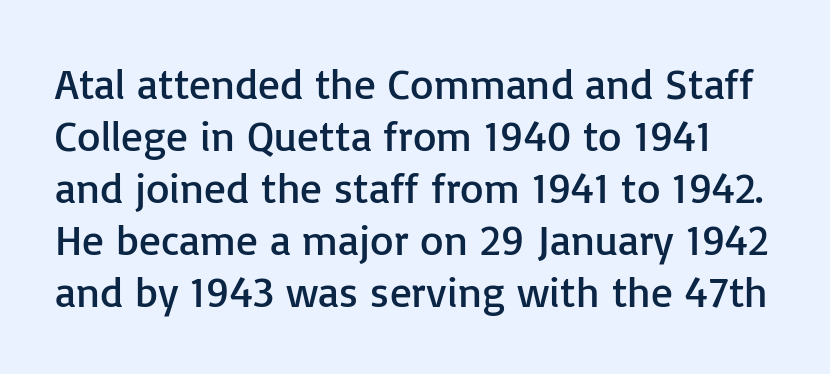
Q: Is the text bold? A: No.
Q: Is the text italic (slanted)? A: No, it is upright.
Q: Is the typeface a serif or a sans-serif typeface? A: Sans-serif.
Q: Is the text underlined? A: No.
Q: Is the spacing between letters normal or unusually wide? A: Normal.
Q: Width (condensed, normal, or wide)? A: Normal.
Q: Stroke contrast? A: Low.
Q: x-height? A: Medium.
Q: Monospaced? A: No.
